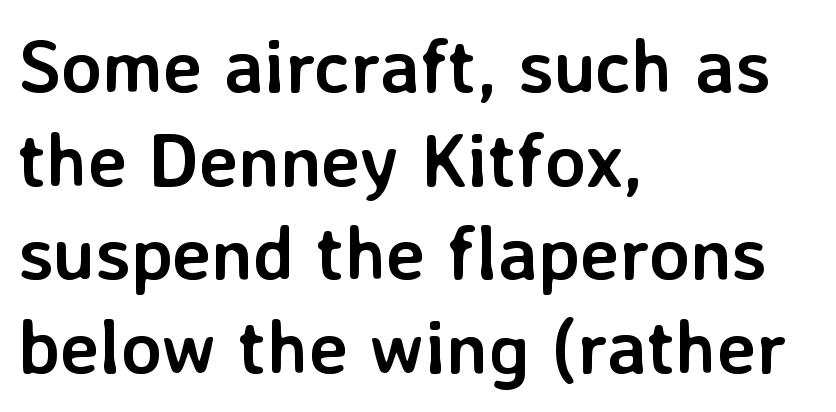
The glyphs have the mass of a bold cut. The rag falls on the right side of this text block. Every character sits straight up, as roman type does. A typesetter would call this zero additional tracking. Serifs: no, the terminals of the letterforms are clean.
